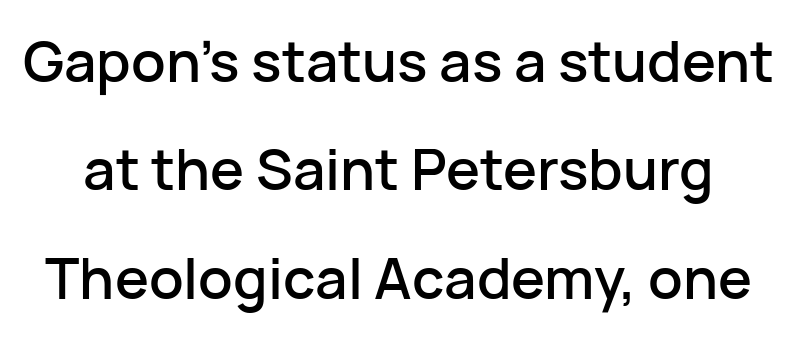
Q: Is the text italic (slanted)? A: No, it is upright.
Q: Is the typeface a serif or a sans-serif typeface? A: Sans-serif.
Q: Is the text underlined? A: No.
Q: Is the spacing between letters normal or unusually wide? A: Normal.
Q: Is the spacing between lines tight, normal or loose? A: Loose.
Q: Width (condensed, normal, or wide)? A: Normal.
Q: Stroke contrast? A: Low.
Q: x-height? A: Medium.
Q: Monospaced? A: No.
